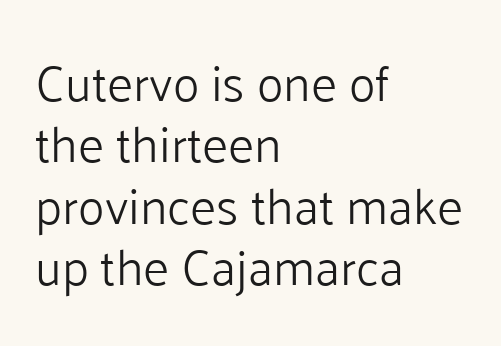
Q: Is the text bold? A: No.
Q: Is the text italic (slanted)? A: No, it is upright.
Q: Is the typeface a serif or a sans-serif typeface? A: Sans-serif.
Q: Is the text underlined? A: No.
Q: How is the paragraph aligned? A: Left-aligned.
Q: Is the spacing between letters normal or unusually wide? A: Normal.
Q: Width (condensed, normal, or wide)? A: Normal.
Q: Stroke contrast? A: Low.
Q: x-height? A: Medium.
Q: Monospaced? A: No.
